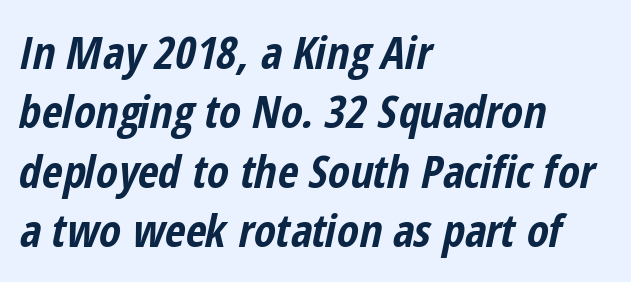
{"italic": "yes", "lean": "right", "slant_degrees": 12, "bold": "yes", "weight": "bold", "width": "condensed", "stroke_contrast": "low", "x_height": "medium", "monospaced": "no", "underline": "no", "align": "left", "line_spacing": "normal", "line_spacing_ratio": 1.32, "letter_spacing": "normal", "letter_spacing_em": 0.0, "glyph_px": 45}
